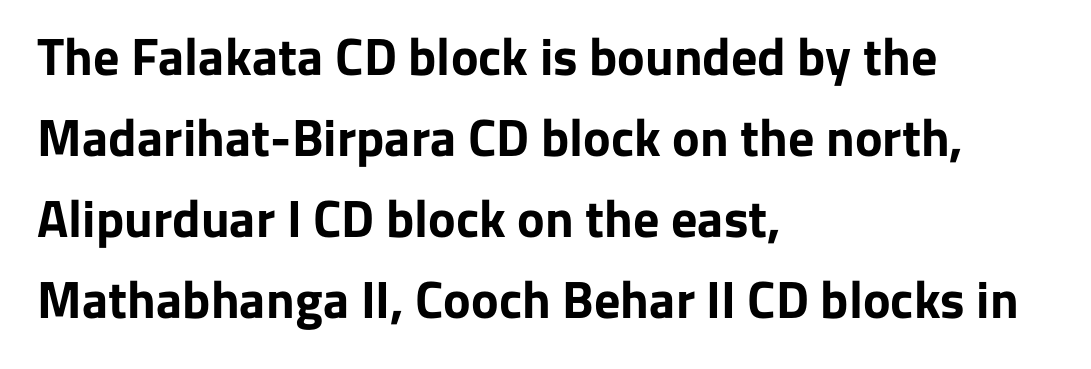
This rendering features lettering with no underline. This sample uses plain, unmodified letter spacing. The setting favours the left margin, as ordinary paragraphs usually do. These lines are rendered in a variable-pitch font. The designer went with a sans here, leaving each stem footless.
